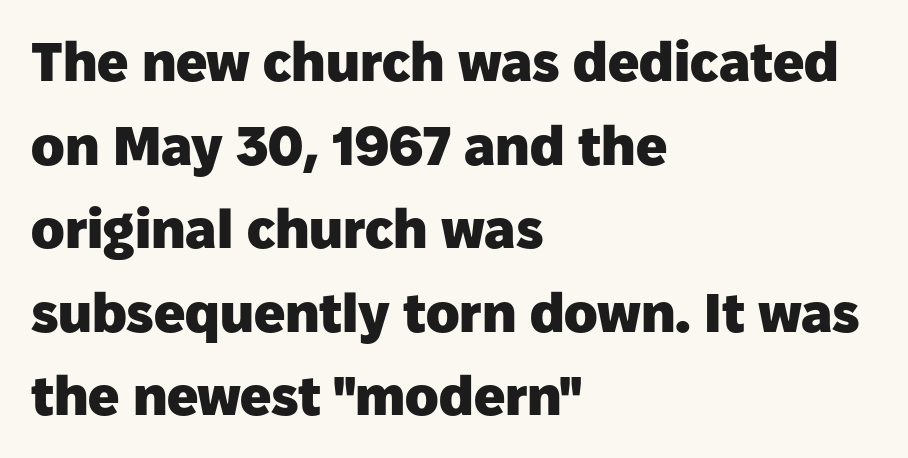
Q: Is the text bold? A: Yes.
Q: Is the text italic (slanted)? A: No, it is upright.
Q: Is the typeface a serif or a sans-serif typeface? A: Sans-serif.
Q: Is the text underlined? A: No.
Q: How is the paragraph aligned? A: Left-aligned.
Q: Is the spacing between letters normal or unusually wide? A: Normal.
Q: Is the spacing between lines tight, normal or loose? A: Normal.
Q: Width (condensed, normal, or wide)? A: Normal.
Q: Stroke contrast? A: Low.
Q: x-height? A: Medium.
Q: Monospaced? A: No.
